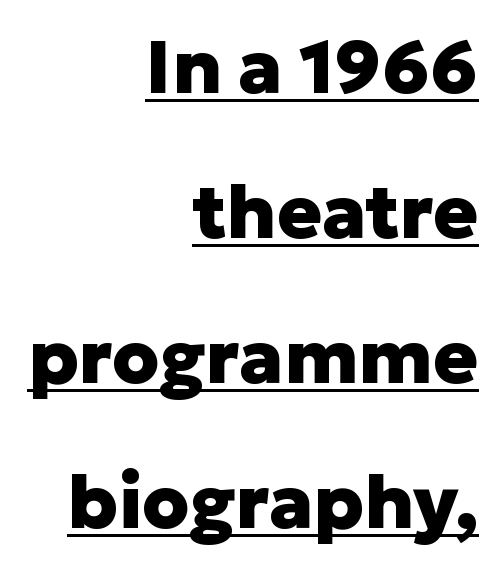
{"serif": "no", "italic": "no", "bold": "yes", "weight": "heavy", "width": "normal", "stroke_contrast": "low", "x_height": "medium", "monospaced": "no", "underline": "yes", "align": "right", "line_spacing": "loose", "line_spacing_ratio": 1.96, "letter_spacing": "normal", "letter_spacing_em": 0.0, "glyph_px": 74}
